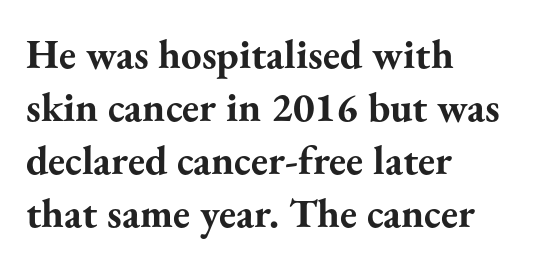
The image shows 41 px bold serif type, upright; set left-aligned, normal line spacing (1.29x), normal letter spacing, not underlined; medium stroke contrast and a small x-height.
